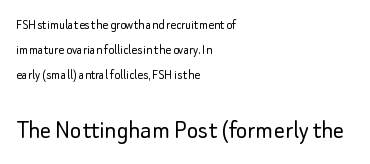
{"italic": "no", "bold": "no", "underline": "no", "align": "left", "line_spacing_ratio": 1.8, "letter_spacing": "normal", "letter_spacing_em": 0.0, "larger_block": "second", "size_ratio": 1.93, "glyph_px": 27}
